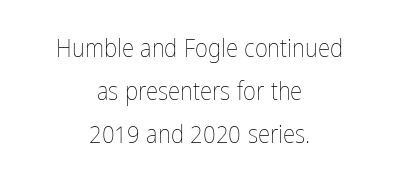
Each row of text sits above clean, open space. Visually the block forms a symmetrical silhouette, jagged on both flanks. Students, note that the glyphs here touch the page at normal intervals. Stems and bowls with no extra thickness — not bold. This is the regular roman posture of the typeface.
